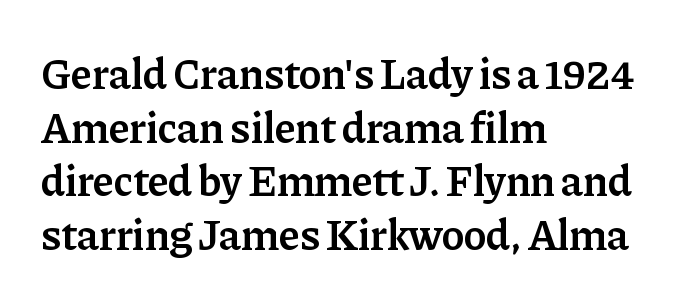
These lines are composed in type with serifs. What weight is shown? A semibold, between regular and bold. Anything drawn beneath the words? Only blank space. Note the varied advance widths — an 'i' is clearly narrower than an 'm'. Baseline-to-baseline distance is the conventional proportion of letter height.
